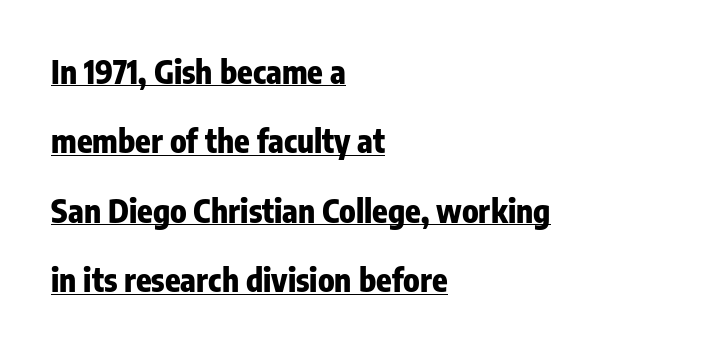
{"serif": "no", "italic": "no", "bold": "yes", "weight": "heavy", "width": "condensed", "stroke_contrast": "low", "x_height": "medium", "monospaced": "no", "underline": "yes", "align": "left", "line_spacing": "loose", "line_spacing_ratio": 2.17, "letter_spacing": "normal", "letter_spacing_em": 0.0, "glyph_px": 32}
